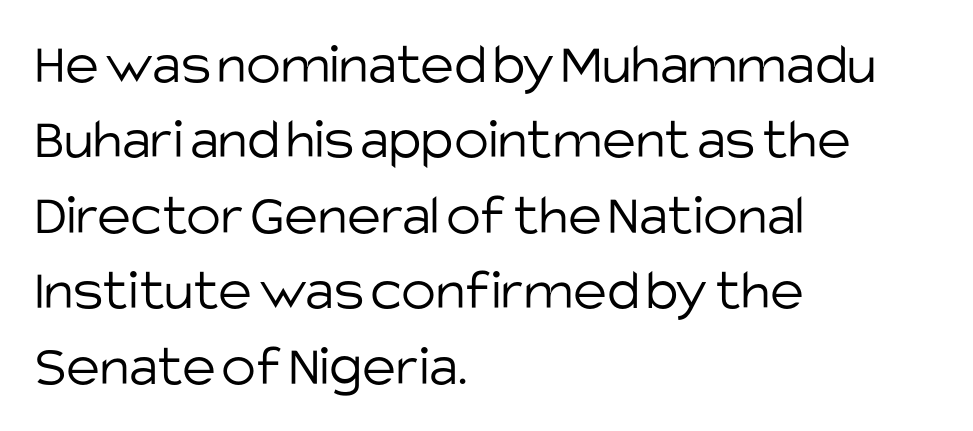
Q: Is the text bold? A: No.
Q: Is the text italic (slanted)? A: No, it is upright.
Q: Is the typeface a serif or a sans-serif typeface? A: Sans-serif.
Q: Is the text underlined? A: No.
Q: How is the paragraph aligned? A: Left-aligned.
Q: Is the spacing between letters normal or unusually wide? A: Normal.
Q: Is the spacing between lines tight, normal or loose? A: Normal.
Q: Width (condensed, normal, or wide)? A: Normal.
Q: Stroke contrast? A: Low.
Q: x-height? A: Large.
Q: Monospaced? A: No.
